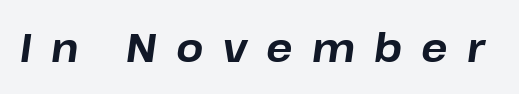
Does the weight exceed regular? Yes, all the way to bold. Would a proofreader flag this as italicized? Yes. This rendering features lettering with no underline. The gaps between neighbouring characters are conspicuously large. The face used here is proportionally spaced, like ordinary book or web type.
